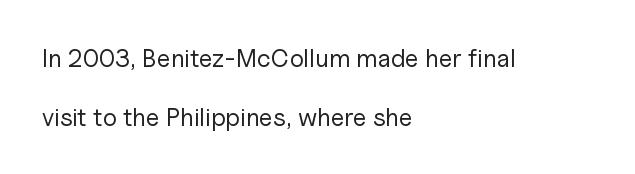
In terms of posture, this sample is upright. Honestly, the rows look like they've been pulled way apart. The rag falls on the right side of this text block. No extra tracking has been applied to these lines.
